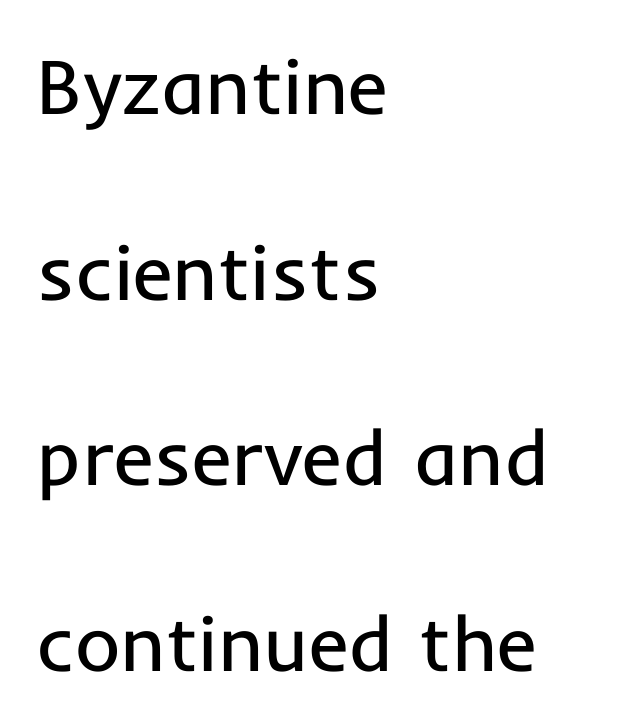
Q: Is the text bold? A: No.
Q: Is the text italic (slanted)? A: No, it is upright.
Q: Is the typeface a serif or a sans-serif typeface? A: Sans-serif.
Q: Is the text underlined? A: No.
Q: How is the paragraph aligned? A: Left-aligned.
Q: Is the spacing between letters normal or unusually wide? A: Normal.
Q: Is the spacing between lines tight, normal or loose? A: Loose.
Q: Width (condensed, normal, or wide)? A: Normal.
Q: Stroke contrast? A: Low.
Q: x-height? A: Medium.
Q: Monospaced? A: No.
